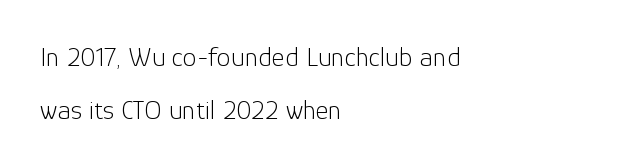
Varying glyph widths throughout — classic text-font behaviour. A great deal of white space separates one row of letters from the next. Nope, no serifs anywhere on these letters. Characters remain perfectly vertical along every line. Letters rest on an invisible, unmarked baseline. Stroke thickness stays within the range of a standard reading face or lighter.
